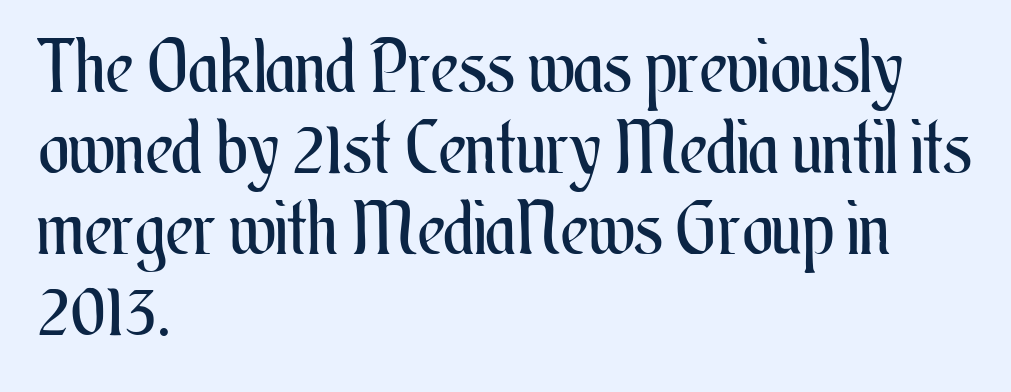
Vertical stems look standard width or narrower in stroke. One glance says dense: line gaps are narrower than usual. The setting favours the left margin, as ordinary paragraphs usually do. No extra tracking has been applied to these lines.
